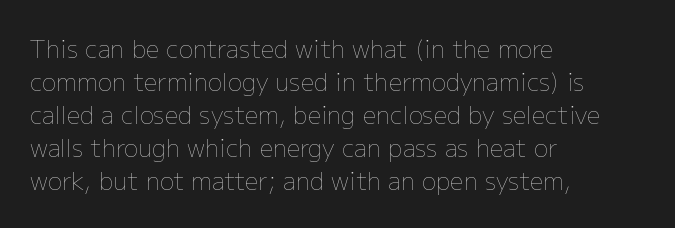
The image shows 24 px text type, upright; set left-aligned, normal line spacing (1.38x), normal letter spacing, not underlined.
